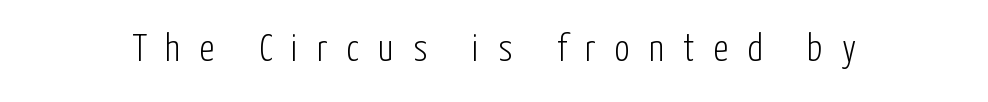
The image shows 38 px light, condensed sans-serif type, upright; set unusually wide letter spacing (+0.5 em), not underlined; low stroke contrast and a medium x-height.
